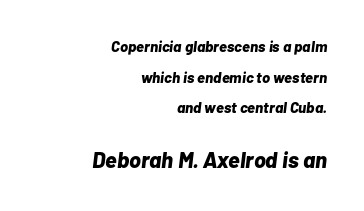
Q: Is the text bold? A: Yes.
Q: Is the text italic (slanted)? A: Yes, it leans right by about 7 degrees.
Q: Is the text underlined? A: No.
Q: How is the paragraph aligned? A: Right-aligned.
Q: Is the spacing between letters normal or unusually wide? A: Normal.
Q: Is the spacing between lines tight, normal or loose? A: Loose.
Q: Which block of text is set in a larger size, the first (top) or the second (bottom)? A: The second (bottom) one.
